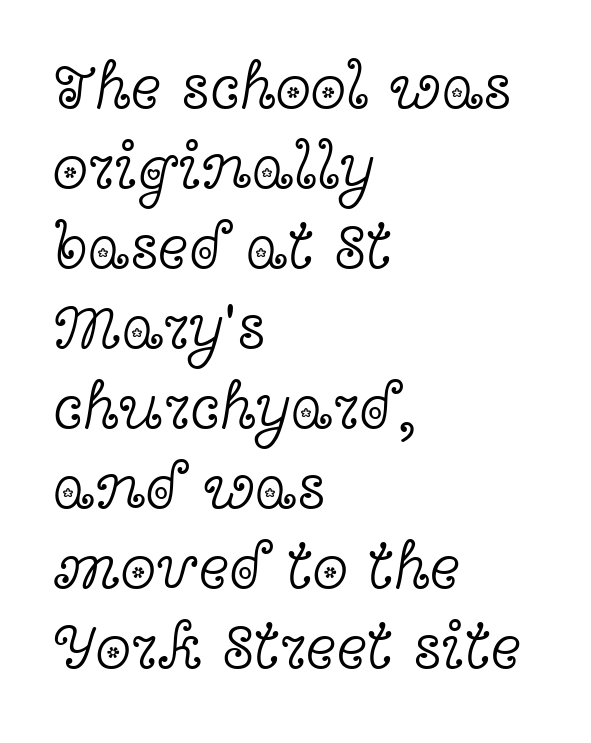
The image shows 65 px light, wide serif type; set left-aligned, line spacing 1.23x, normal letter spacing, not underlined; a medium x-height.
